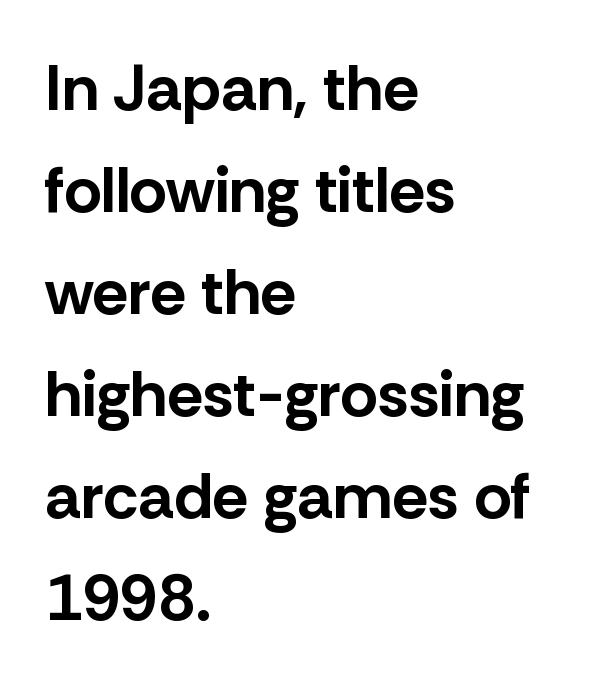
The image shows 65 px bold sans-serif type, upright; set left-aligned, normal line spacing (1.57x), normal letter spacing, not underlined; low stroke contrast and a medium x-height.
